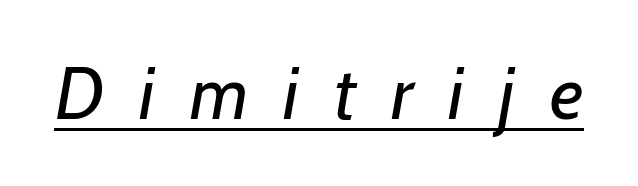
Q: Is the text bold? A: No.
Q: Is the text italic (slanted)? A: Yes, it leans right by about 7 degrees.
Q: Is the text underlined? A: Yes.
Q: Is the spacing between letters normal or unusually wide? A: Unusually wide.
Q: Width (condensed, normal, or wide)? A: Normal.
Q: Stroke contrast? A: Low.
Q: x-height? A: Medium.
Q: Monospaced? A: No.
